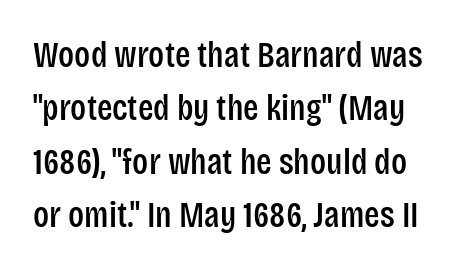
Compared with typical body copy, the letter spacing here is the same. Posture: upright roman. You can tell from the bare stems that sans-serif type was used. Interline gaps are of average width in this sample. Character widths vary here, with narrow letters taking less room than wide ones. Underline: absent.
